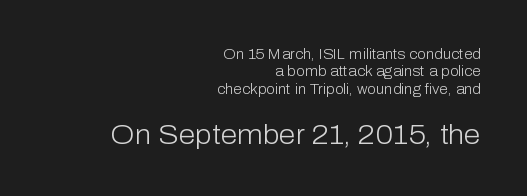
The image shows 27 px text type, upright; set right-aligned, line spacing 1.24x, normal letter spacing, not underlined; the second (bottom) block is 1.93x larger.
